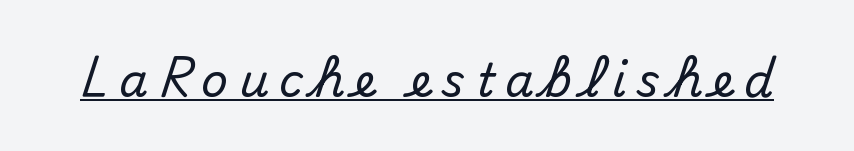
Q: Is the text italic (slanted)? A: Yes.
Q: Is the typeface a serif or a sans-serif typeface? A: Sans-serif.
Q: Is the text underlined? A: Yes.
Q: Is the spacing between letters normal or unusually wide? A: Unusually wide.
Q: Width (condensed, normal, or wide)? A: Normal.
Q: Stroke contrast? A: Medium.
Q: x-height? A: Small.
Q: Monospaced? A: No.
